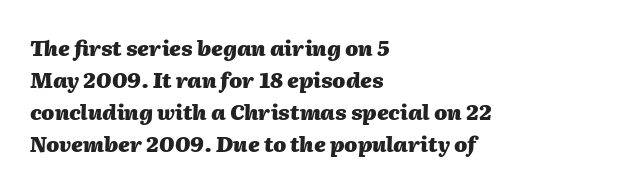
Posture: slanted. The passage shown stacks its lines at a standard gap. Left-aligned paragraph, ragged on the right. In terms of weight, the rendering is a true, heavy bold. Underline: absent.
